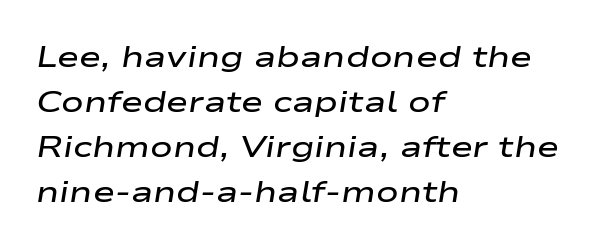
{"italic": "yes", "lean": "right", "slant_degrees": 9, "bold": "semi", "weight": "semibold", "width": "wide", "stroke_contrast": "low", "x_height": "medium", "monospaced": "no", "underline": "no", "align": "left", "line_spacing": "normal", "line_spacing_ratio": 1.5, "letter_spacing": "normal", "letter_spacing_em": 0.0, "glyph_px": 30}
